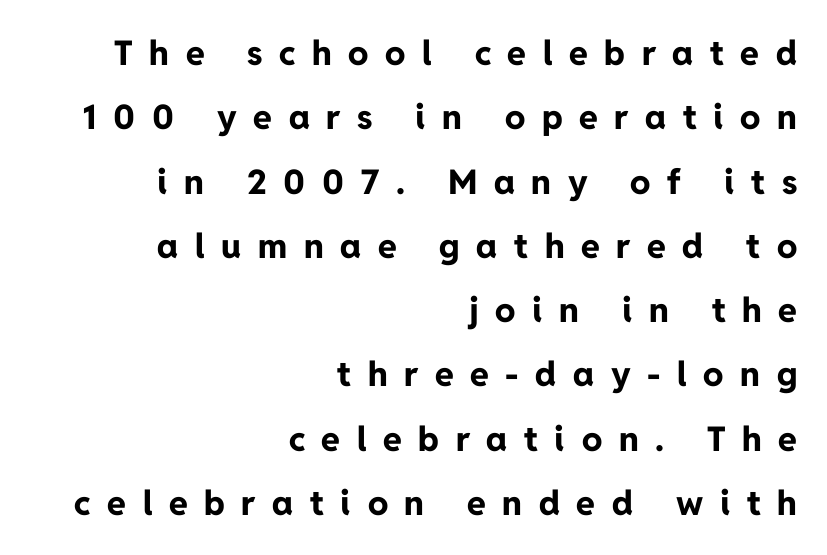
The image shows 34 px bold sans-serif type, upright; set right-aligned, line spacing 1.89x, unusually wide letter spacing (+0.49 em), not underlined; low stroke contrast and a medium x-height.
